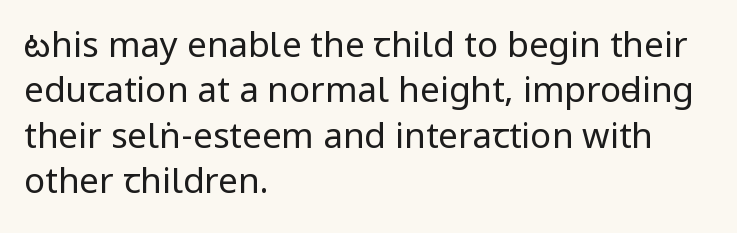
The image shows 35 px regular-weight, condensed sans-serif type, upright; set left-aligned, normal line spacing (1.3x), normal letter spacing, not underlined; low stroke contrast.
